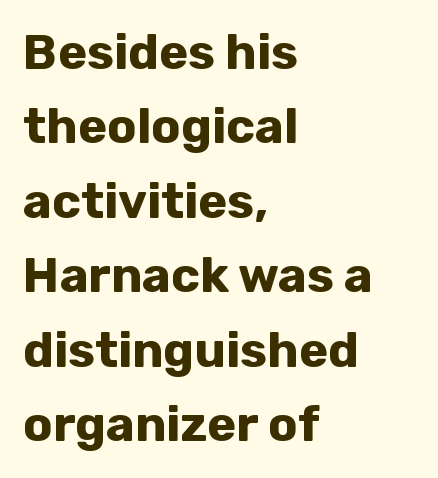
The image shows 49 px bold sans-serif type, upright; set left-aligned, normal line spacing (1.52x), normal letter spacing, not underlined; low stroke contrast and a medium x-height.
